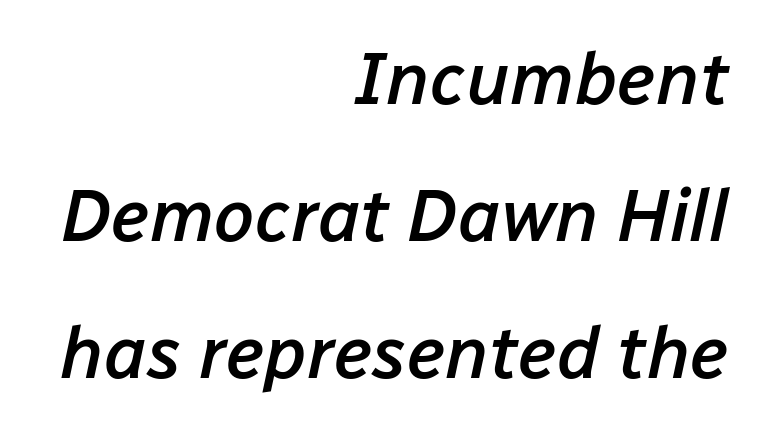
Q: Is the text bold? A: Semi-bold.
Q: Is the text italic (slanted)? A: Yes, it leans right by about 12 degrees.
Q: Is the text underlined? A: No.
Q: How is the paragraph aligned? A: Right-aligned.
Q: Is the spacing between letters normal or unusually wide? A: Normal.
Q: Width (condensed, normal, or wide)? A: Normal.
Q: Stroke contrast? A: Low.
Q: x-height? A: Medium.
Q: Monospaced? A: No.
